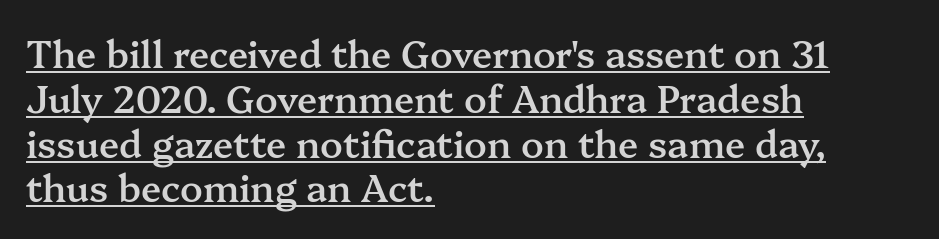
The image shows 37 px semibold serif type, upright; set left-aligned, line spacing 1.21x, normal letter spacing, underlined; medium stroke contrast and a medium x-height.
